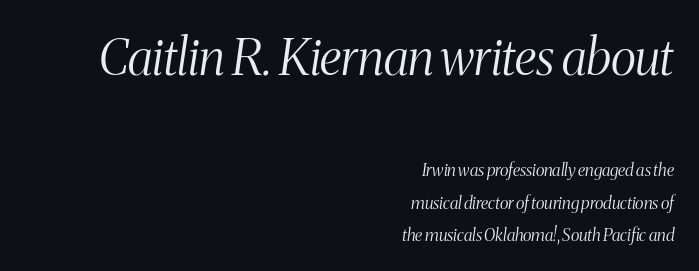
The words here are not underlined. The passage shown leans; its letterforms are oblique. I'd call this a serif setting — the letters wear small feet. The weight tops out at a normal text grade. The compositor pushed each line to the right boundary. Do the characters align in a grid? No, the font is proportional.
